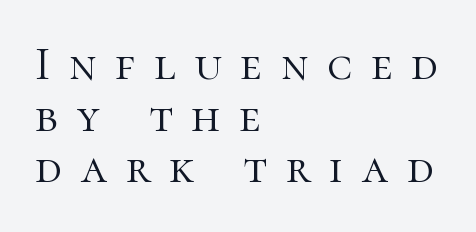
{"serif": "yes", "italic": "no", "bold": "no", "weight": "light", "width": "normal", "stroke_contrast": "high", "x_height": "medium", "monospaced": "no", "underline": "no", "align": "left", "line_spacing": "tight", "line_spacing_ratio": 1.1, "letter_spacing": "wide", "letter_spacing_em": 0.4, "glyph_px": 47}
